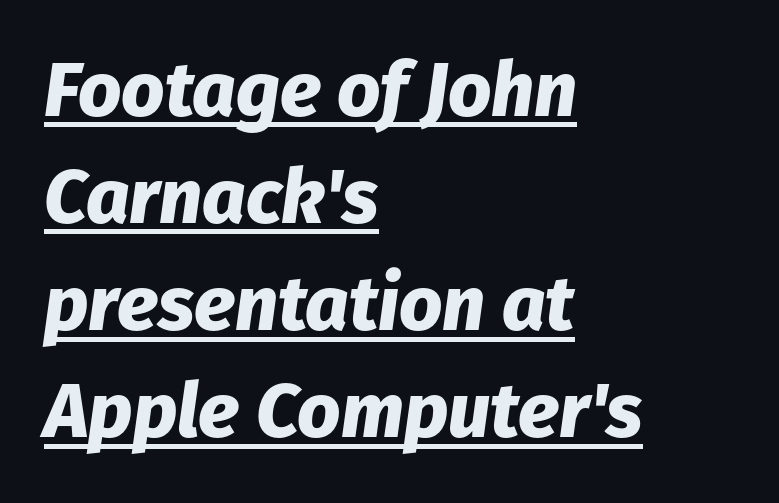
{"italic": "yes", "lean": "right", "slant_degrees": 8, "bold": "yes", "weight": "heavy", "width": "normal", "stroke_contrast": "low", "x_height": "medium", "monospaced": "no", "underline": "yes", "align": "left", "line_spacing": "normal", "line_spacing_ratio": 1.41, "letter_spacing": "normal", "letter_spacing_em": 0.0, "glyph_px": 76}
